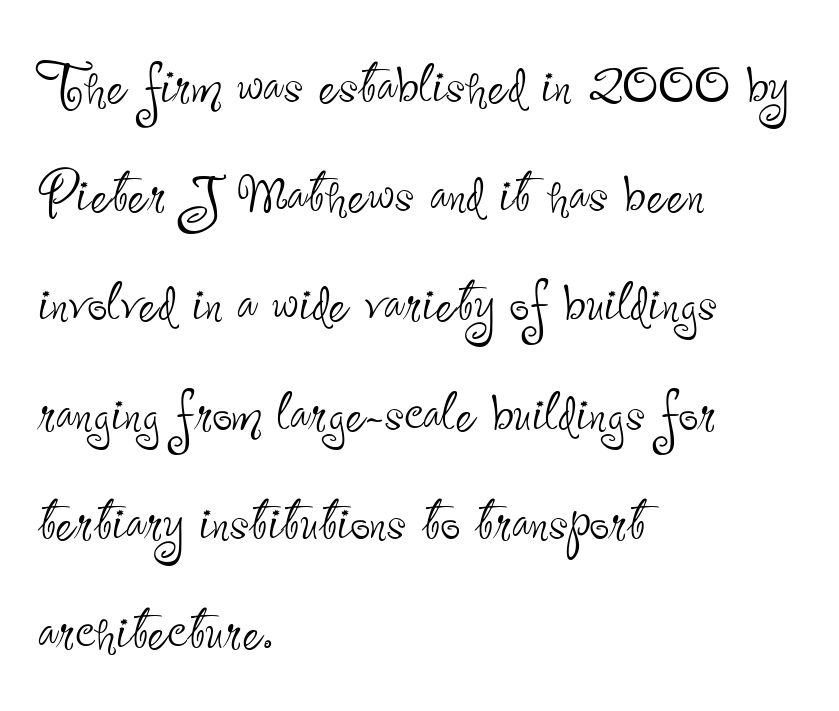
Varying glyph widths throughout — classic text-font behaviour. Clear beneath every line of the passage. Heft: none added — not bold. In CSS terms this would be text-align: left. A typesetter would label this face a sans.
